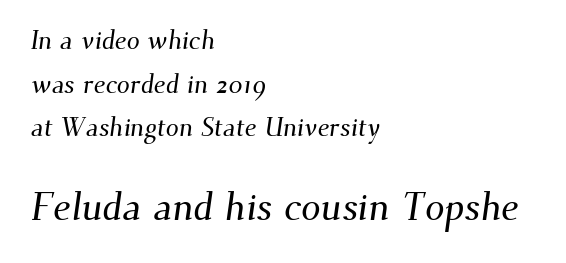
{"serif": "yes", "width": "normal", "stroke_contrast": "medium", "x_height": "small", "monospaced": "no", "underline": "no", "align": "left", "line_spacing": "normal", "line_spacing_ratio": 1.68, "letter_spacing": "normal", "letter_spacing_em": 0.0, "larger_block": "second", "size_ratio": 1.5, "glyph_px": 39}
